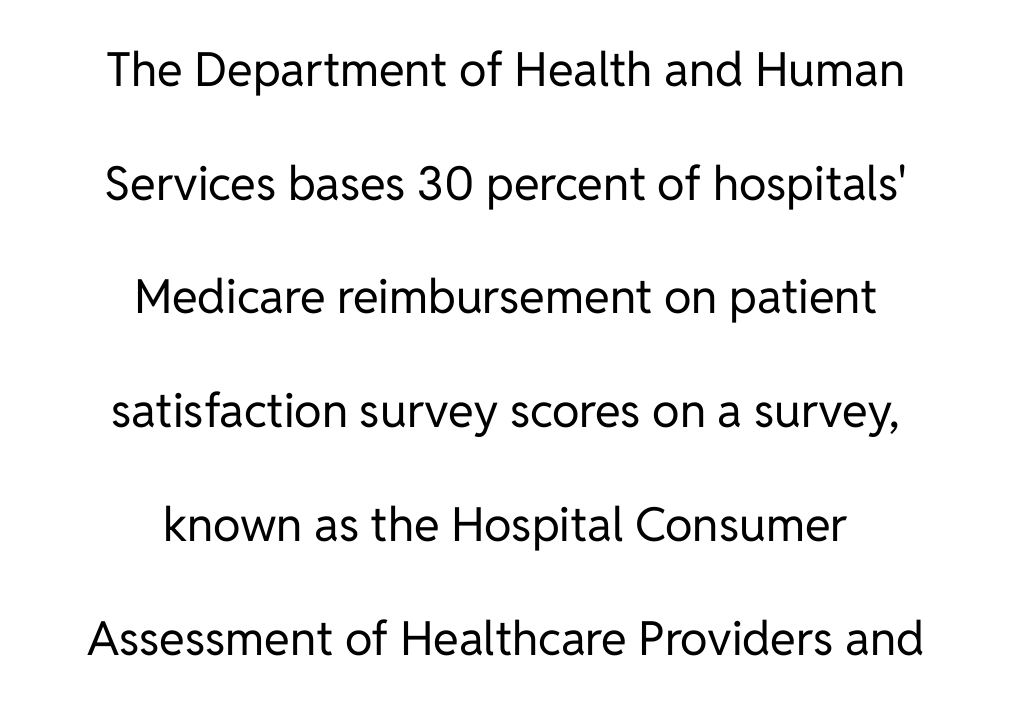
{"serif": "no", "italic": "no", "bold": "no", "weight": "regular", "width": "normal", "stroke_contrast": "low", "x_height": "medium", "monospaced": "no", "underline": "no", "align": "center", "line_spacing": "loose", "line_spacing_ratio": 2.42, "letter_spacing": "normal", "letter_spacing_em": 0.0, "glyph_px": 47}
